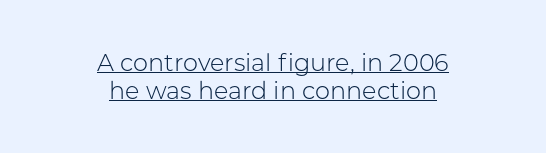
The image shows 24 px text type, upright; set centered, tight line spacing (1.15x), normal letter spacing, underlined.
